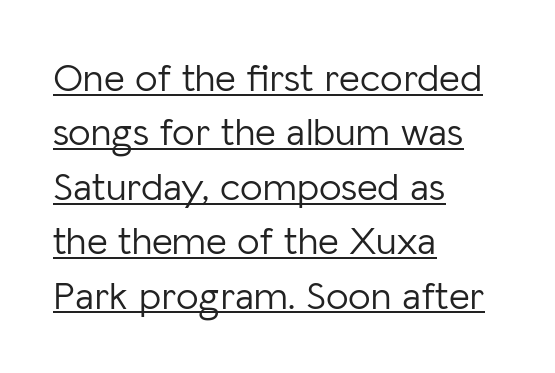
The image shows 40 px light sans-serif type, upright; set left-aligned, normal line spacing (1.36x), normal letter spacing, underlined; low stroke contrast and a medium x-height.
